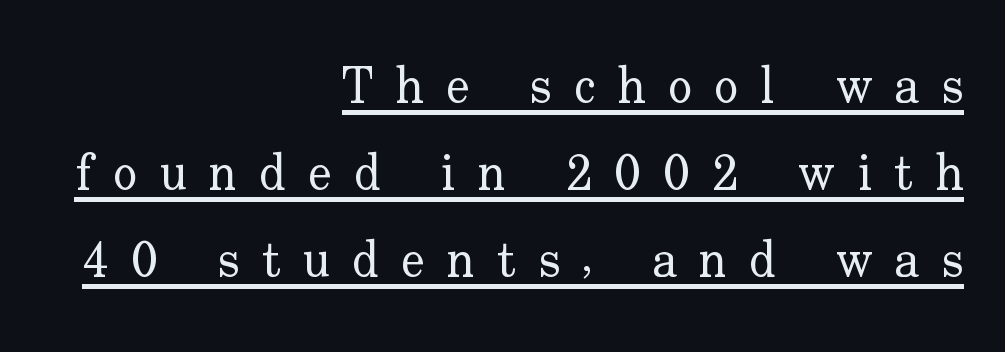
The image shows 50 px regular-weight serif type, upright; set right-aligned, line spacing 1.74x, unusually wide letter spacing (+0.45 em), underlined; low stroke contrast and a small x-height.
